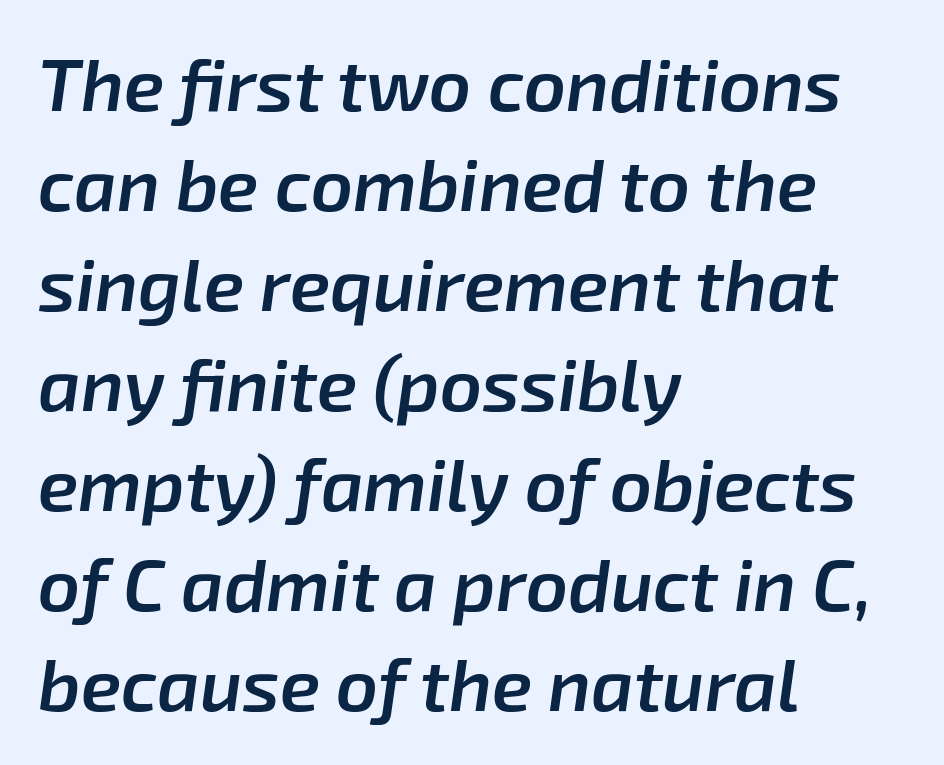
Q: Is the text bold? A: Semi-bold.
Q: Is the text italic (slanted)? A: Yes, it leans right by about 8 degrees.
Q: Is the text underlined? A: No.
Q: How is the paragraph aligned? A: Left-aligned.
Q: Is the spacing between letters normal or unusually wide? A: Normal.
Q: Is the spacing between lines tight, normal or loose? A: Normal.
Q: Width (condensed, normal, or wide)? A: Normal.
Q: Stroke contrast? A: Low.
Q: x-height? A: Medium.
Q: Monospaced? A: No.
